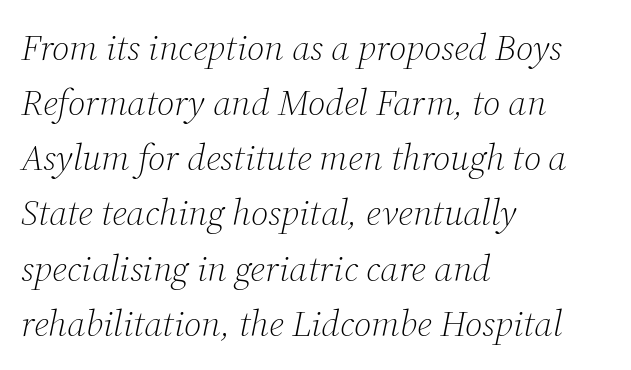
{"serif": "yes", "italic": "yes", "lean": "right", "slant_degrees": 12, "bold": "no", "weight": "light", "width": "normal", "stroke_contrast": "medium", "x_height": "medium", "monospaced": "no", "underline": "no", "align": "left", "line_spacing": "normal", "line_spacing_ratio": 1.49, "letter_spacing": "normal", "letter_spacing_em": 0.0, "glyph_px": 37}
